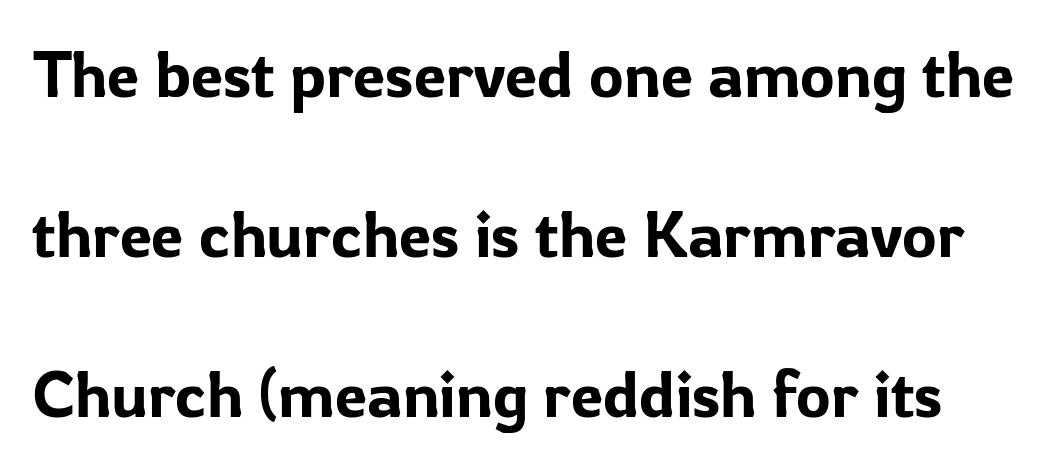
Style check: upright. Varying glyph widths throughout — classic text-font behaviour. Is this a sans? Yes — the strokes have no serifs. These lines keep a tight, regular rhythm from letter to letter.
